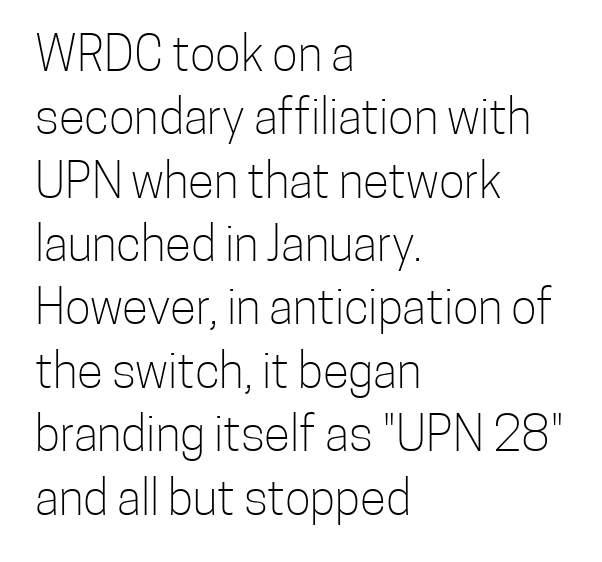
Is the letter spacing exaggerated? No — it looks like the ordinary default. Note the varied advance widths — an 'i' is clearly narrower than an 'm'. The rendering anchors every line to the left-hand side. This rendering features lettering with no underline. This sample uses a sans-serif face. Is this a heavy cut? Hardly; it is regular or lighter.
